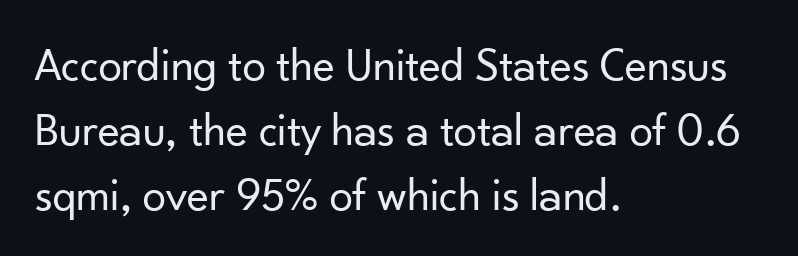
Nothing unusual about the tracking: characters are spaced as the font intends. Note the varied advance widths — an 'i' is clearly narrower than an 'm'. The gap between lines stays unmarked. Every stem runs plumb, perpendicular to the baseline. Vertical stems look standard width or narrower in stroke.
